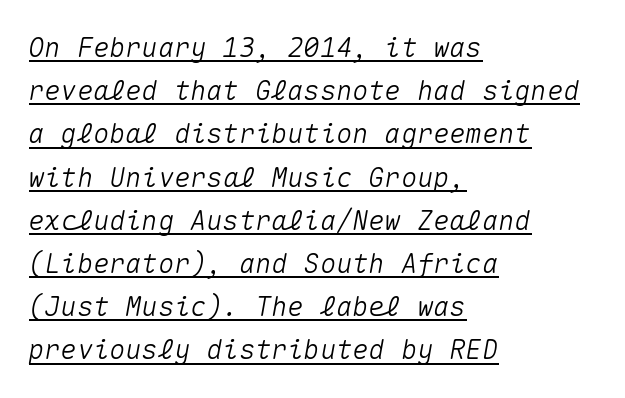
Q: Is the text italic (slanted)? A: Yes, it leans right by about 10 degrees.
Q: Is the text underlined? A: Yes.
Q: How is the paragraph aligned? A: Left-aligned.
Q: Is the spacing between letters normal or unusually wide? A: Normal.
Q: Is the spacing between lines tight, normal or loose? A: Normal.
